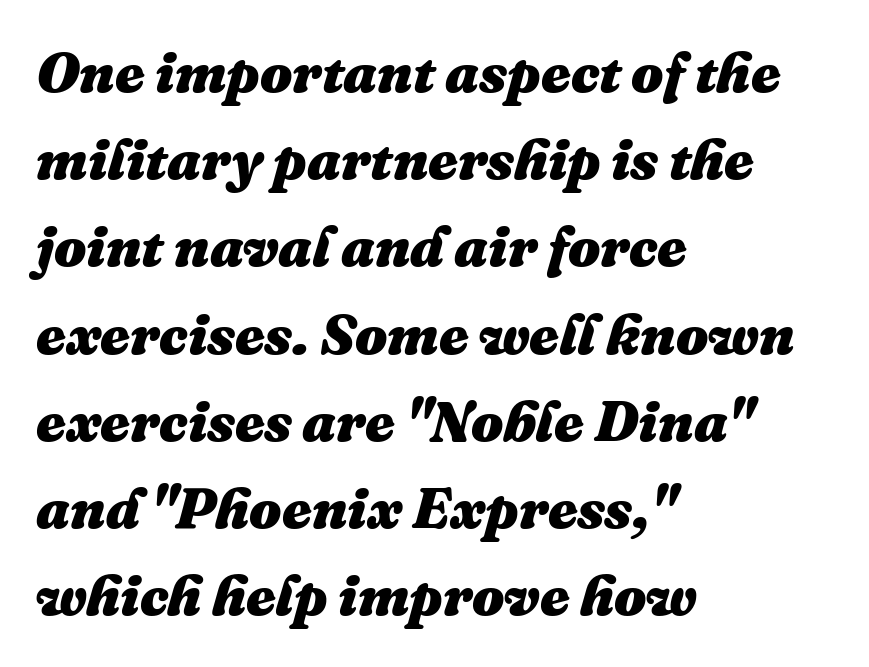
{"italic": "yes", "lean": "right", "slant_degrees": 16, "bold": "yes", "weight": "heavy", "width": "normal", "stroke_contrast": "medium", "x_height": "medium", "monospaced": "no", "underline": "no", "align": "left", "line_spacing": "normal", "line_spacing_ratio": 1.53, "letter_spacing": "normal", "letter_spacing_em": 0.0, "glyph_px": 57}
